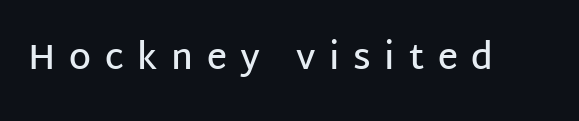
Strokes here are thickened, but only to semibold level. The rendering uses natural spacing where letterforms have individual widths. Regarding serifs, this sample does without them. The line texture is sparse and dotted thanks to wide tracking. The zone under the glyphs is completely vacant.
